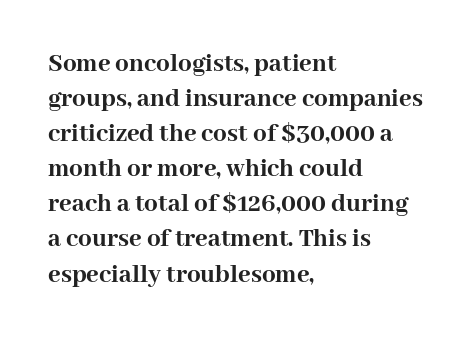
The image shows 27 px bold type, upright; set left-aligned, normal line spacing (1.3x), normal letter spacing, not underlined.
